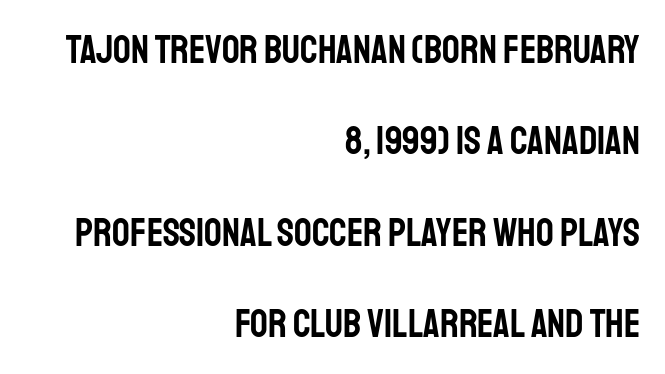
Is this a sans? Yes — the strokes have no serifs. The letters stand upright; this is a roman face. Underline: absent. Caption: standard tracking, unaltered.
